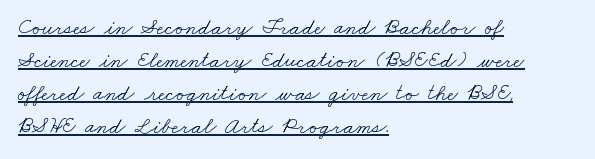
If you drew a ruler down the left edge, every line would touch it. The weight would be labelled regular, book, light, or lighter still. The gaps between neighbouring characters are ordinary and unremarkable. This sample keeps an unexceptional amount of space between lines. The face used here appears with an underline applied.
